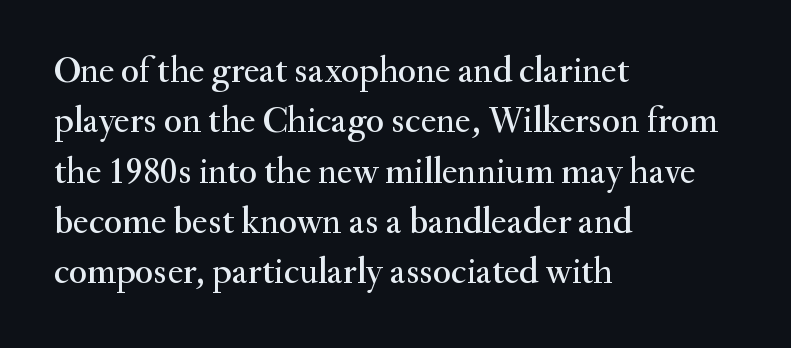
The strip under each line holds only bare page. Notice how the passage keeps a crisp vertical edge on the left only. Designer's note — italics off, roman on. Between one letter and the next there's only the usual sliver of space.
